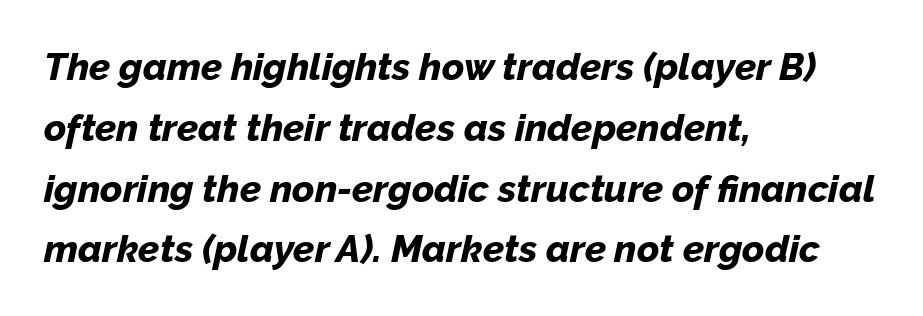
The image shows 38 px bold type, italic (leaning right); set left-aligned, normal line spacing (1.6x), normal letter spacing, not underlined; low stroke contrast and a medium x-height.
